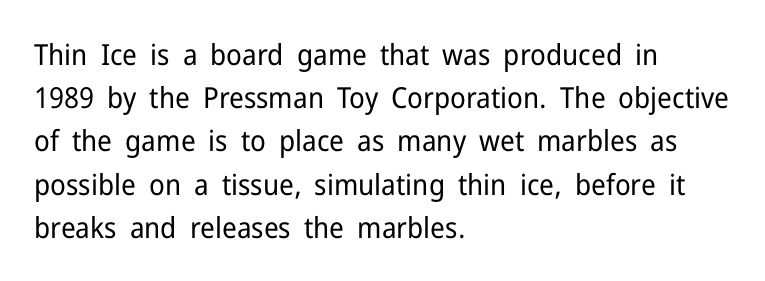
{"serif": "no", "italic": "no", "bold": "no", "weight": "regular", "width": "normal", "stroke_contrast": "low", "x_height": "medium", "monospaced": "no", "underline": "no", "align": "left", "line_spacing": "normal", "line_spacing_ratio": 1.49, "letter_spacing": "normal", "letter_spacing_em": 0.0, "glyph_px": 29}
